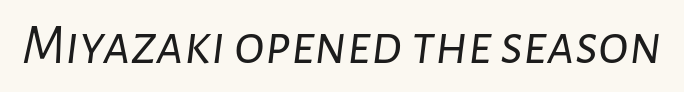
{"italic": "yes", "lean": "right", "slant_degrees": 7, "bold": "no", "weight": "light", "width": "normal", "stroke_contrast": "low", "x_height": "medium", "monospaced": "no", "underline": "no", "letter_spacing": "normal", "letter_spacing_em": 0.0, "glyph_px": 57}
